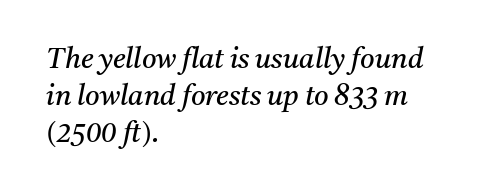
A bare baseline throughout the passage. The glyphs look as if they've been sheared to an angle. A classic flush-left, rag-right setting is used for this passage. The cut favours lightness, reaching ordinary text weight at its darkest.
